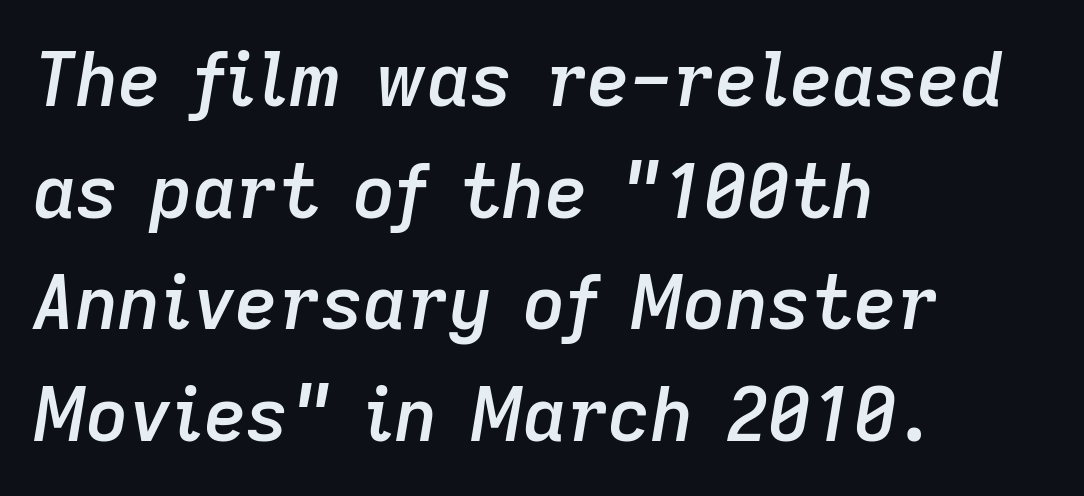
{"italic": "yes", "lean": "right", "slant_degrees": 9, "bold": "semi", "weight": "semibold", "width": "normal", "stroke_contrast": "low", "x_height": "medium", "monospaced": "no", "underline": "no", "align": "left", "line_spacing": "normal", "line_spacing_ratio": 1.51, "letter_spacing": "normal", "letter_spacing_em": 0.0, "glyph_px": 74}
